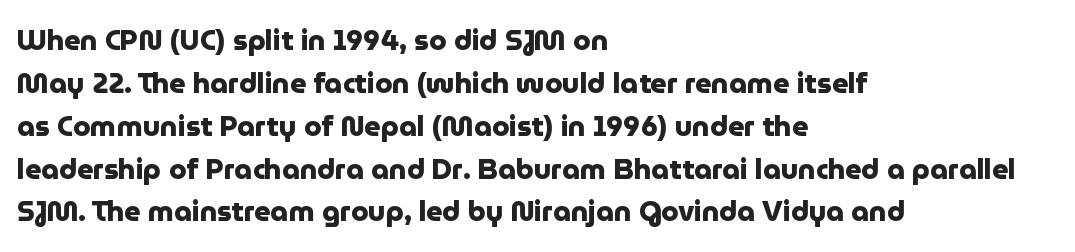
This rendering features lettering with no underline. Line spacing here is normal. The glyphs in this specimen are sans serif. No italicization has been applied; the sample stays upright. Visually the block forms a straight wall on the left and a jagged coastline on the right. Summary of weight: heavy, a full bold.
